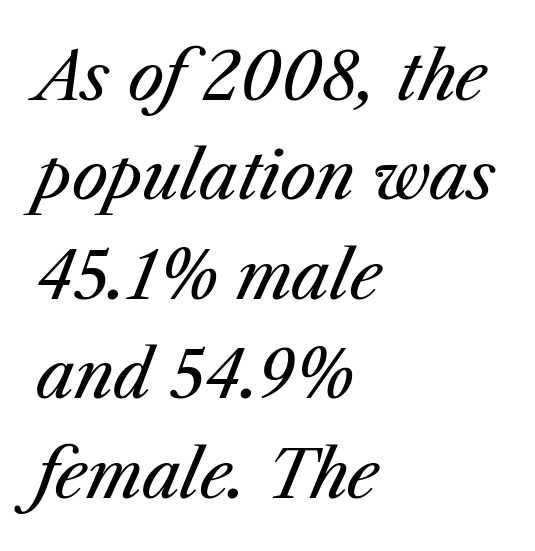
Weight: in the light-to-regular range. The rows are spaced the way most documents space them. Any mark beneath the type? The region is blank. One-word summary of the alignment: left. Here the designer chose a conventional face with non-uniform glyph widths. These lines were composed using italics.
